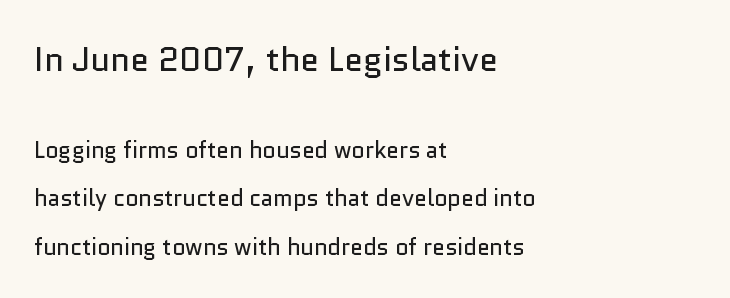
{"serif": "no", "italic": "no", "bold": "no", "weight": "regular", "width": "normal", "stroke_contrast": "low", "x_height": "medium", "monospaced": "no", "underline": "no", "align": "left", "line_spacing": "loose", "line_spacing_ratio": 2.11, "letter_spacing": "normal", "letter_spacing_em": 0.0, "larger_block": "first", "size_ratio": 1.48, "glyph_px": 34}
